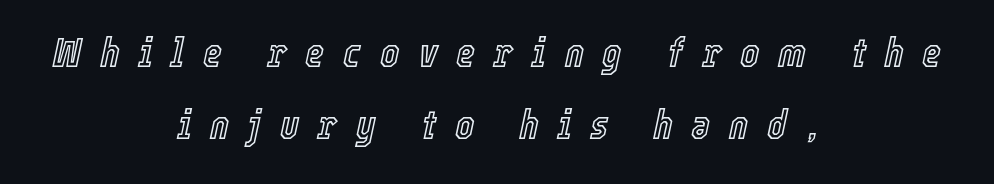
This rendering features lettering with no underline. In CSS terms this would be text-align: center. Proportional: the letters do not fall into vertical columns. Slanted lettering throughout. The rendering inserts visible extra space after every character.
